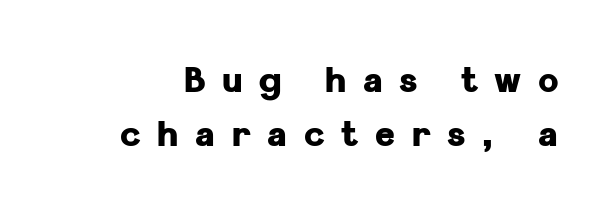
{"serif": "no", "italic": "no", "bold": "yes", "weight": "heavy", "width": "normal", "stroke_contrast": "low", "x_height": "medium", "monospaced": "no", "underline": "no", "line_spacing": "normal", "line_spacing_ratio": 1.58, "letter_spacing": "wide", "letter_spacing_em": 0.49, "glyph_px": 34}
